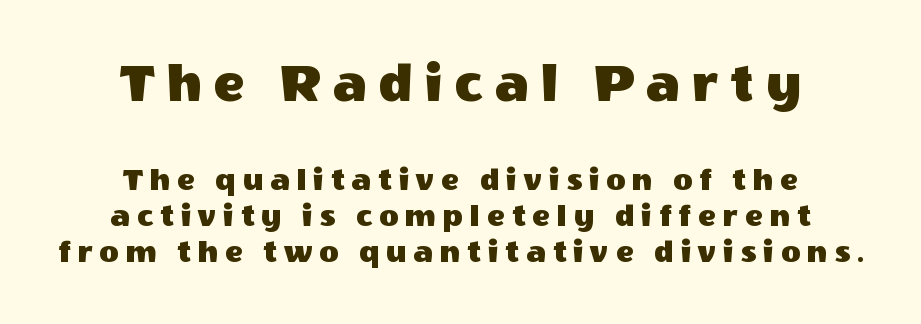
This is roman type, the default non-slanted kind. The line texture is sparse and dotted thanks to wide tracking. The earlier block is typeset at a bigger size than the later block. Each new line begins almost immediately beneath the previous one. Descenders hang freely into open space.
